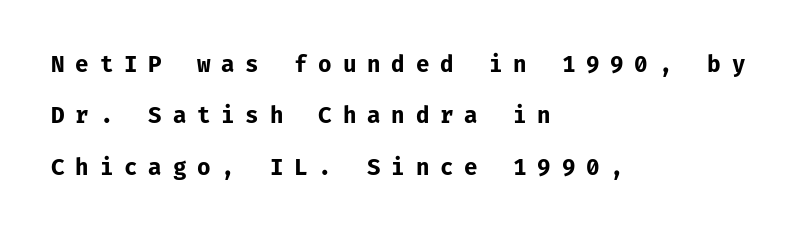
You'd pick this weight for a headline — it's a proper bold. Letters rest on an invisible, unmarked baseline. Whoever set this chose breathing room over compactness in the vertical rhythm. The letterforms stand isolated, each surrounded by extra space.
